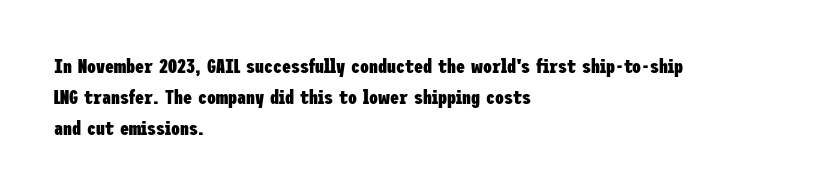
{"italic": "no", "bold": "yes", "underline": "no", "align": "left", "line_spacing": "normal", "line_spacing_ratio": 1.56, "letter_spacing": "normal", "letter_spacing_em": 0.0, "glyph_px": 20}
